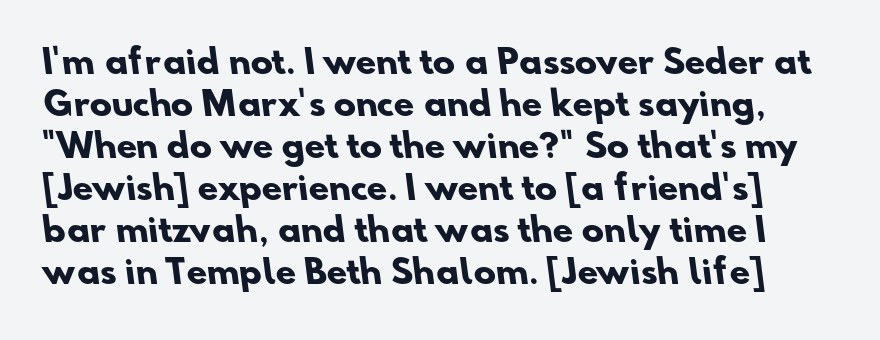
{"serif": "no", "bold": "yes", "weight": "heavy", "width": "normal", "stroke_contrast": "low", "x_height": "small", "monospaced": "no", "underline": "no", "line_spacing": "normal", "line_spacing_ratio": 1.27, "letter_spacing": "normal", "letter_spacing_em": 0.0, "glyph_px": 33}
